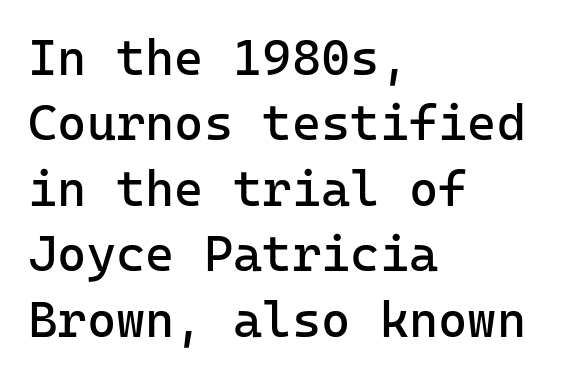
Weight: in the light-to-regular range. The letters stand straight up with perfectly vertical stems. Vertical spacing — default. The letterforms sit shoulder to shoulder at normal distance. Clear beneath every line of the passage. Compared with a centered layout, this one pins lines to the left instead.
